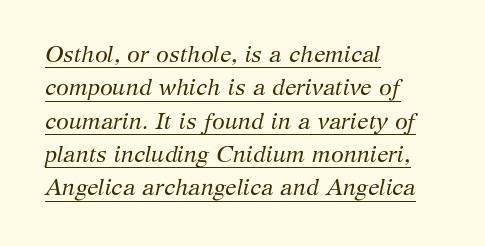
{"italic": "yes", "lean": "right", "slant_degrees": 12, "bold": "no", "underline": "yes", "align": "left", "line_spacing": "normal", "line_spacing_ratio": 1.45, "letter_spacing": "normal", "letter_spacing_em": 0.0, "glyph_px": 23}
